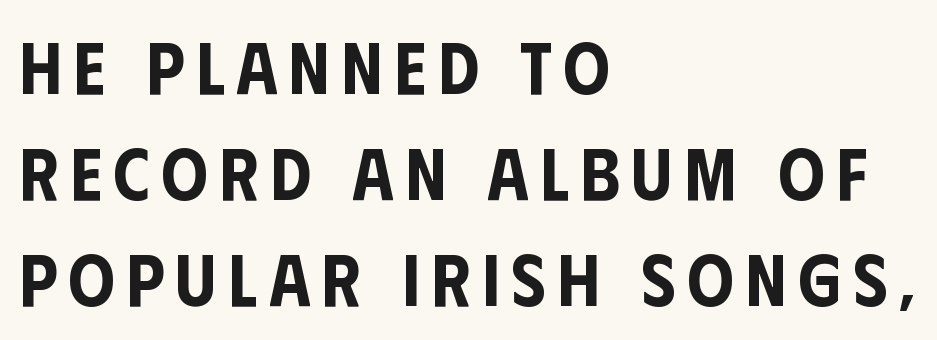
The image shows 73 px condensed sans-serif type, upright; set left-aligned, normal line spacing (1.45x), not underlined; low stroke contrast and a large x-height.
